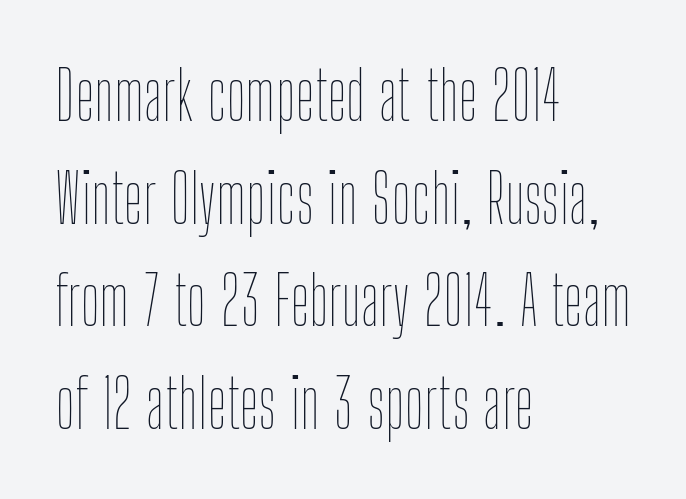
{"italic": "no", "bold": "no", "weight": "thin", "width": "condensed", "stroke_contrast": "low", "x_height": "medium", "monospaced": "no", "underline": "no", "align": "left", "line_spacing": "normal", "line_spacing_ratio": 1.53, "letter_spacing": "normal", "letter_spacing_em": 0.0, "glyph_px": 67}
